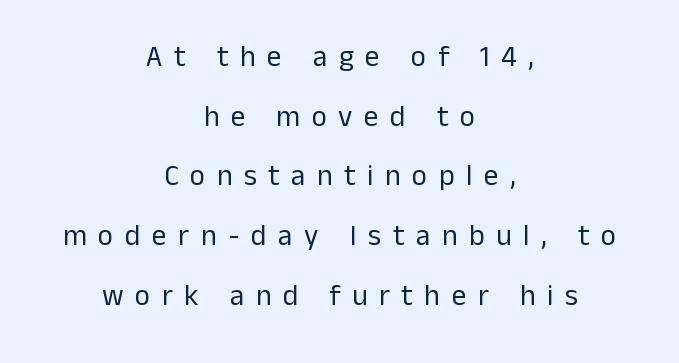
Each new line begins a long way beneath the previous one. This sample uses expanded letter spacing, leaving extra air between glyphs. Words float on clear page, feet unadorned. The lines are quadded center. In terms of posture, this sample is upright.
